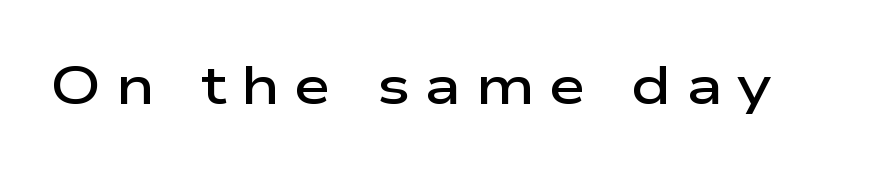
Q: Is the text bold? A: Semi-bold.
Q: Is the text italic (slanted)? A: No, it is upright.
Q: Is the typeface a serif or a sans-serif typeface? A: Sans-serif.
Q: Is the text underlined? A: No.
Q: Is the spacing between letters normal or unusually wide? A: Unusually wide.
Q: Width (condensed, normal, or wide)? A: Wide.
Q: Stroke contrast? A: Low.
Q: x-height? A: Medium.
Q: Monospaced? A: No.
